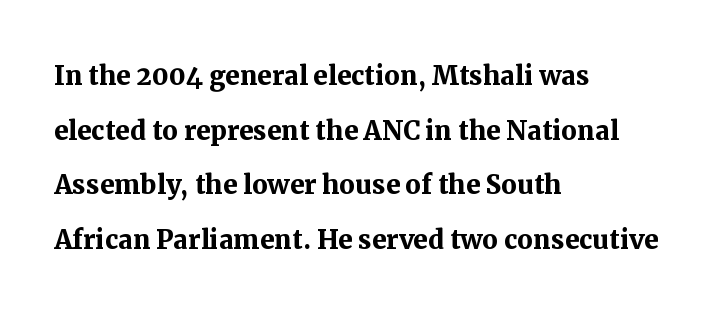
{"serif": "yes", "italic": "no", "bold": "yes", "weight": "semibold", "width": "normal", "stroke_contrast": "medium", "x_height": "medium", "monospaced": "no", "underline": "no", "align": "left", "line_spacing": "normal", "line_spacing_ratio": 1.56, "letter_spacing": "normal", "letter_spacing_em": 0.0, "glyph_px": 35}
